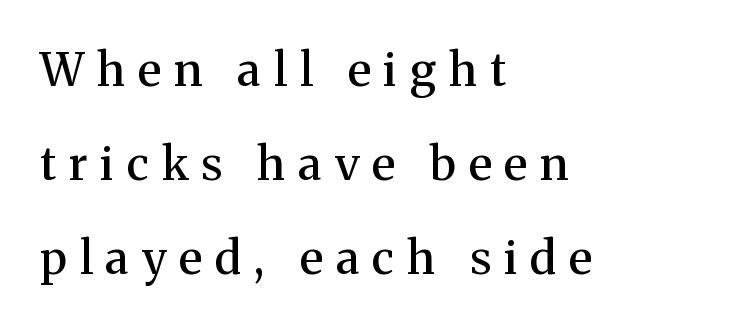
The image shows 46 px semibold serif type, upright; set left-aligned, loose line spacing (2.04x), unusually wide letter spacing (+0.28 em), not underlined; medium stroke contrast and a medium x-height.
